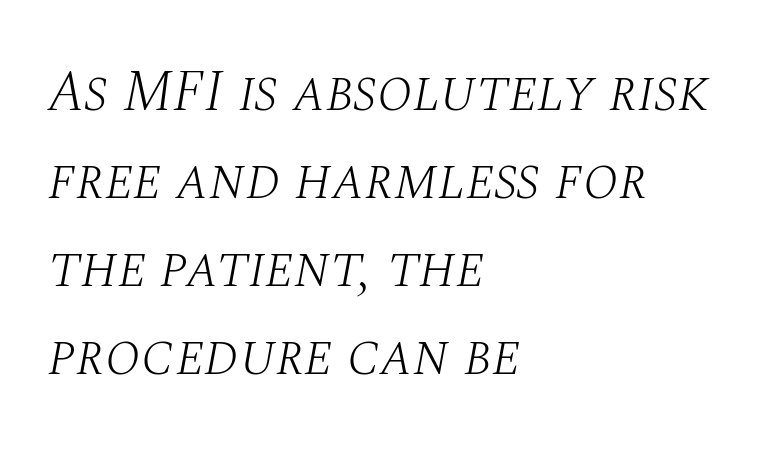
The image shows 58 px light serif type, italic (leaning right); set left-aligned, normal line spacing (1.52x), normal letter spacing, not underlined; medium stroke contrast and a large x-height.
